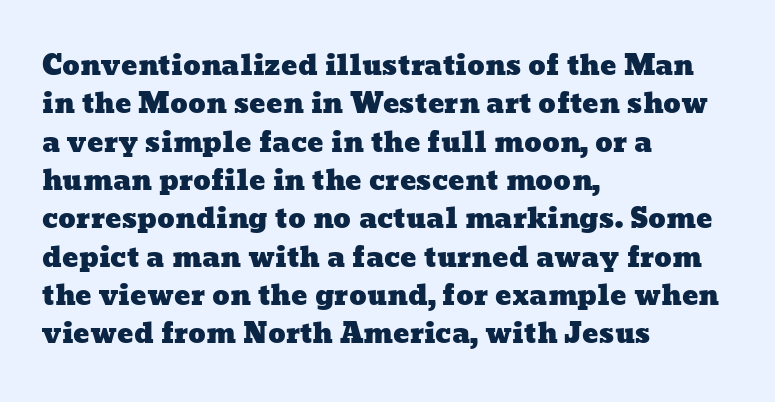
Q: Is the text underlined? A: No.
Q: How is the paragraph aligned? A: Left-aligned.
Q: Is the spacing between letters normal or unusually wide? A: Normal.
Q: Is the spacing between lines tight, normal or loose? A: Normal.
